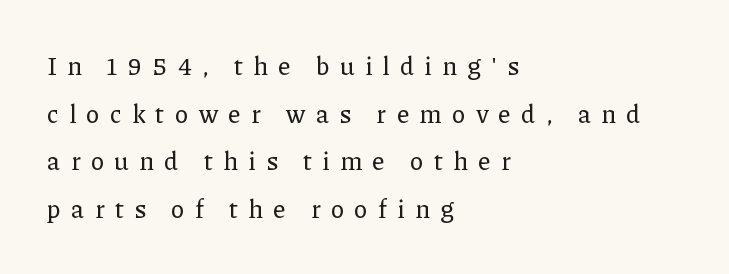
Widely set lines give the paragraph a tall, airy silhouette. The zone under the glyphs is completely vacant. This rendering uses left alignment, leaving the right contour irregular. The letters are spread apart with noticeably loose tracking. Nope, not italic — everything's standing straight.
